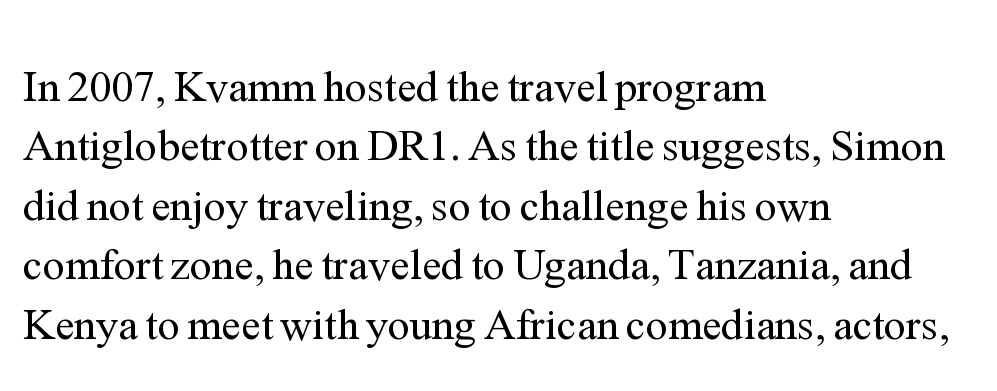
Successive baselines arrive at the customary interval. The foot of each line stays bare and open. The text block is weighted toward the left margin, trailing off unevenly rightward. Nothing heavy about these letters — not bold at all. You could not count columns in this text — the font is proportionally spaced.
